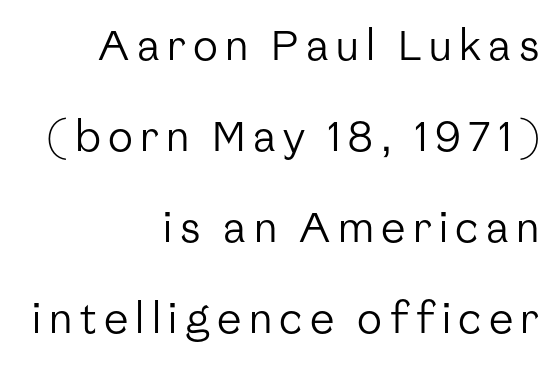
The image shows 41 px regular-weight sans-serif type, upright; set right-aligned, loose line spacing (2.22x), not underlined; low stroke contrast and a medium x-height.
